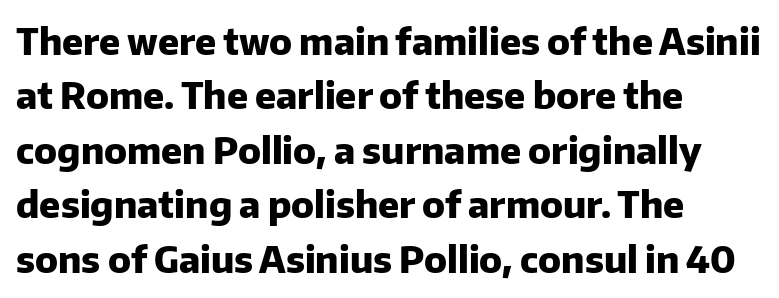
Every letter is thick-stroked: bold, no question. Think of a printed novel: that variable character pitch is what you see here. Is the letter spacing exaggerated? No — it looks like the ordinary default. A typesetter would label this face a sans. Normally led — the rows are evenly, conventionally spaced.
